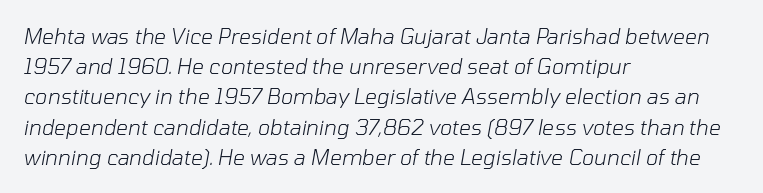
The foot of each line stays bare and open. The lettering tilts uniformly, giving the passage an italic look. The rendering anchors every line to the left-hand side. Whoever set this chose a conventional vertical rhythm. Unbolded letterforms with no extra heft.
